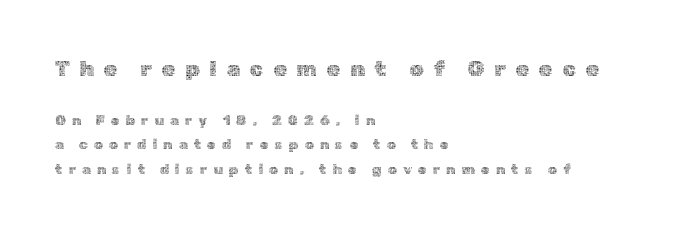
Type without underlining. The block sitting higher on the canvas is the one with enlarged characters. A typesetter would mark this as roman, not italic. The rendering inserts visible extra space after every character. Horizontally, the lines are justified to the leading edge only.
